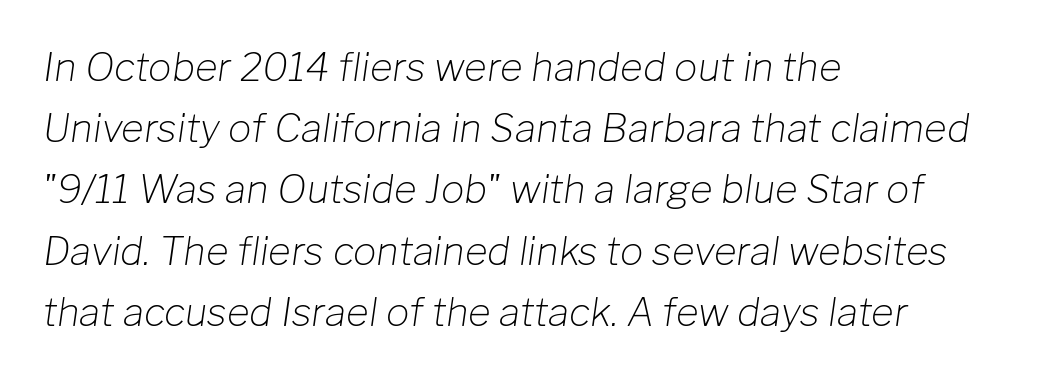
Q: Is the text bold? A: No.
Q: Is the text italic (slanted)? A: Yes, it leans right by about 8 degrees.
Q: Is the text underlined? A: No.
Q: How is the paragraph aligned? A: Left-aligned.
Q: Is the spacing between letters normal or unusually wide? A: Normal.
Q: Is the spacing between lines tight, normal or loose? A: Normal.
Q: Width (condensed, normal, or wide)? A: Normal.
Q: Stroke contrast? A: Low.
Q: x-height? A: Medium.
Q: Monospaced? A: No.
